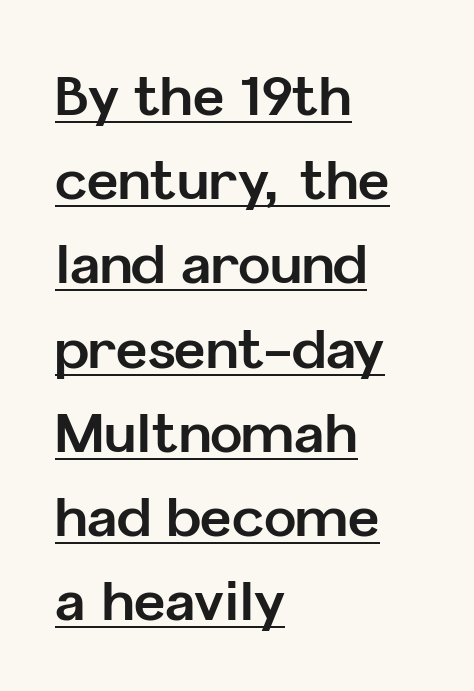
{"serif": "no", "italic": "no", "bold": "yes", "weight": "bold", "width": "normal", "stroke_contrast": "low", "x_height": "medium", "monospaced": "no", "underline": "yes", "align": "left", "line_spacing": "normal", "line_spacing_ratio": 1.56, "letter_spacing": "normal", "letter_spacing_em": 0.0, "glyph_px": 54}
